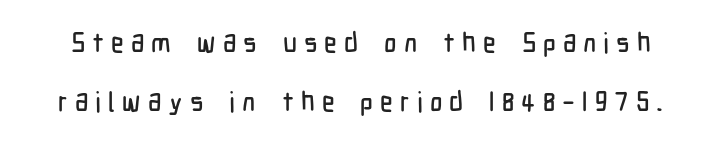
{"italic": "no", "underline": "no", "line_spacing": "loose", "line_spacing_ratio": 2.17, "letter_spacing": "wide", "letter_spacing_em": 0.26, "glyph_px": 27}
